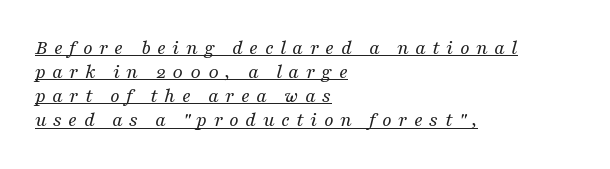
Q: Is the text bold? A: No.
Q: Is the text italic (slanted)? A: Yes, it leans right by about 16 degrees.
Q: Is the text underlined? A: Yes.
Q: How is the paragraph aligned? A: Left-aligned.
Q: Is the spacing between letters normal or unusually wide? A: Unusually wide.
Q: Is the spacing between lines tight, normal or loose? A: Tight.
